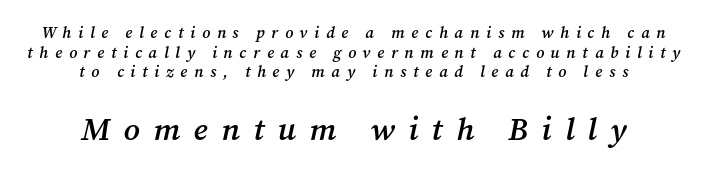
Which of the two is more prominent by size? The second, at the bottom. Is the block centered? Yes — each line is placed symmetrically about the middle. The letters are spread apart with noticeably loose tracking. Honestly, there is no underline to notice here at all. The passage shown is semibold, sitting just below true bold. Varying glyph widths throughout — classic text-font behaviour.
